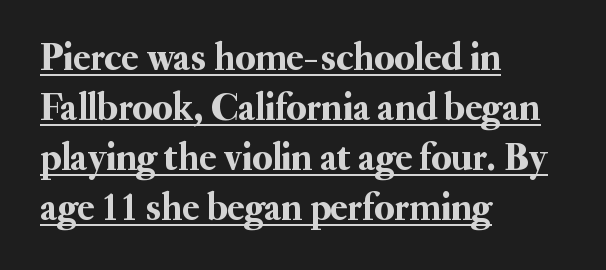
Q: Is the text italic (slanted)? A: No, it is upright.
Q: Is the typeface a serif or a sans-serif typeface? A: Serif.
Q: Is the text underlined? A: Yes.
Q: How is the paragraph aligned? A: Left-aligned.
Q: Is the spacing between letters normal or unusually wide? A: Normal.
Q: Is the spacing between lines tight, normal or loose? A: Normal.
Q: Width (condensed, normal, or wide)? A: Normal.
Q: Stroke contrast? A: Medium.
Q: x-height? A: Small.
Q: Monospaced? A: No.
